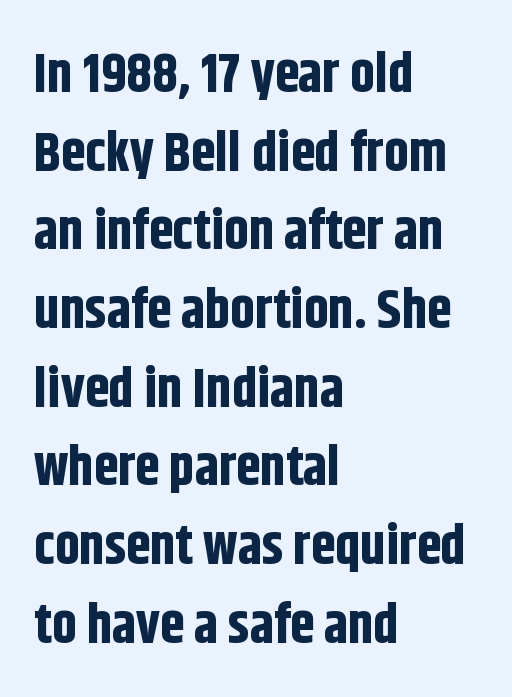
Q: Is the text bold? A: Yes.
Q: Is the text italic (slanted)? A: No, it is upright.
Q: Is the typeface a serif or a sans-serif typeface? A: Sans-serif.
Q: Is the text underlined? A: No.
Q: How is the paragraph aligned? A: Left-aligned.
Q: Is the spacing between letters normal or unusually wide? A: Normal.
Q: Is the spacing between lines tight, normal or loose? A: Normal.
Q: Width (condensed, normal, or wide)? A: Condensed.
Q: Stroke contrast? A: Low.
Q: x-height? A: Large.
Q: Monospaced? A: No.
